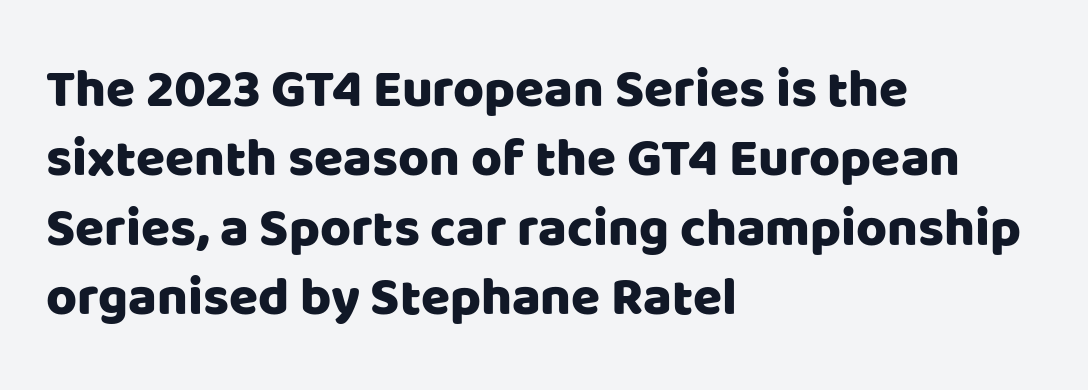
The image shows 53 px sans-serif type, upright; set left-aligned, normal line spacing (1.31x), normal letter spacing, not underlined; low stroke contrast and a large x-height.
